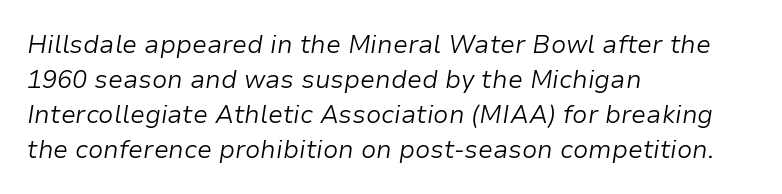
The image shows 25 px text type, italic (leaning right); set left-aligned, normal line spacing (1.4x), normal letter spacing, not underlined.
